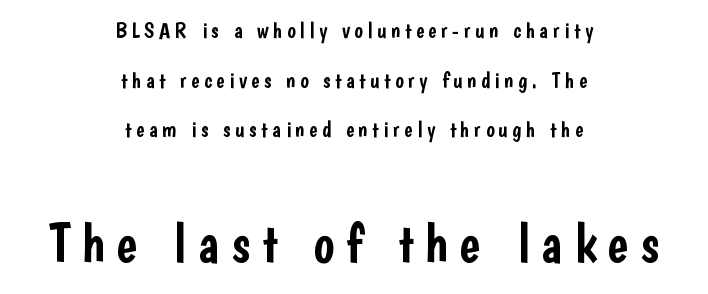
The area under the type is left untouched. Nope, not italic — everything's standing straight. Between these two stacked blocks, the lower one wins on size. The paragraph shown floats in the horizontal middle. Varying glyph widths throughout — classic text-font behaviour.
